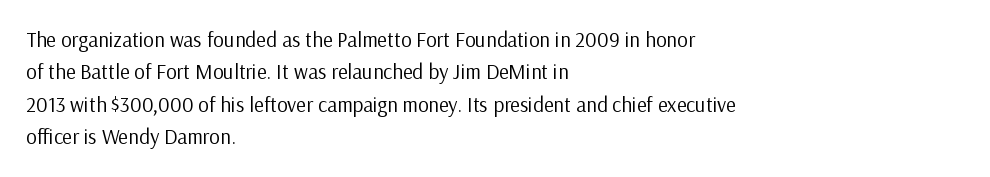
Q: Is the text bold? A: No.
Q: Is the text italic (slanted)? A: No, it is upright.
Q: Is the text underlined? A: No.
Q: How is the paragraph aligned? A: Left-aligned.
Q: Is the spacing between letters normal or unusually wide? A: Normal.
Q: Is the spacing between lines tight, normal or loose? A: Normal.
